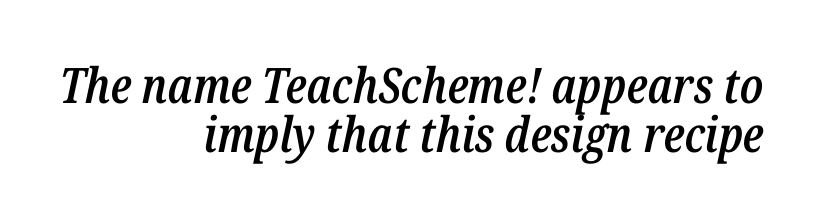
Q: Is the text bold? A: Semi-bold.
Q: Is the text italic (slanted)? A: Yes, it leans right by about 12 degrees.
Q: Is the text underlined? A: No.
Q: How is the paragraph aligned? A: Right-aligned.
Q: Is the spacing between letters normal or unusually wide? A: Normal.
Q: Is the spacing between lines tight, normal or loose? A: Tight.
Q: Width (condensed, normal, or wide)? A: Condensed.
Q: Stroke contrast? A: Low.
Q: x-height? A: Medium.
Q: Monospaced? A: No.
